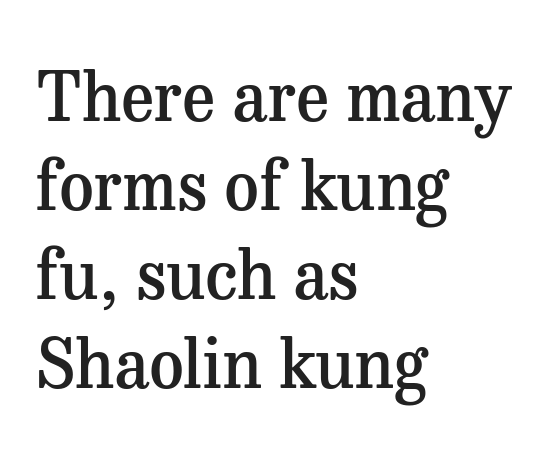
Q: Is the text bold? A: Semi-bold.
Q: Is the text italic (slanted)? A: No, it is upright.
Q: Is the typeface a serif or a sans-serif typeface? A: Serif.
Q: Is the text underlined? A: No.
Q: How is the paragraph aligned? A: Left-aligned.
Q: Is the spacing between letters normal or unusually wide? A: Normal.
Q: Is the spacing between lines tight, normal or loose? A: Normal.
Q: Width (condensed, normal, or wide)? A: Normal.
Q: Stroke contrast? A: Medium.
Q: x-height? A: Medium.
Q: Monospaced? A: No.
